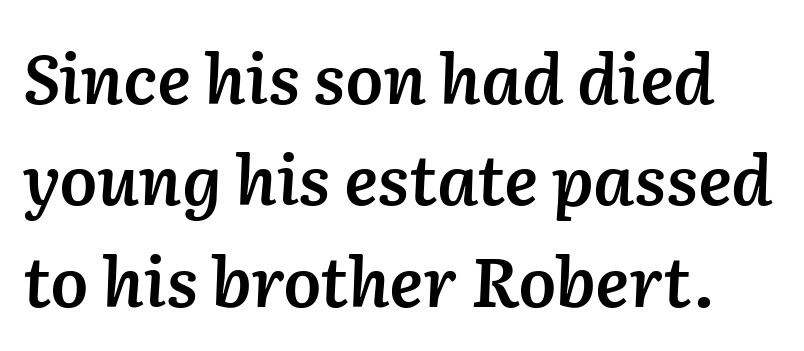
Line spacing here is normal. You could not count columns in this text — the font is proportionally spaced. A typesetter would call this zero additional tracking. The lettering tilts uniformly, giving the passage an italic look. The characters look somewhat weighty, a semibold short of true bold.
